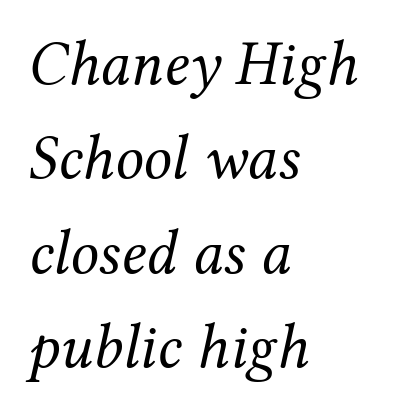
The image shows 63 px regular-weight serif type, italic (leaning right); set left-aligned, normal line spacing (1.5x), normal letter spacing, not underlined; medium stroke contrast and a medium x-height.
